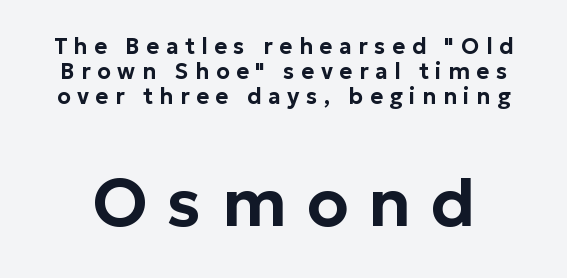
The image shows 67 px sans-serif type, upright; set tight line spacing (1.13x), unusually wide letter spacing (+0.3 em), not underlined; the second (bottom) block is 3.05x larger; low stroke contrast and a medium x-height.
